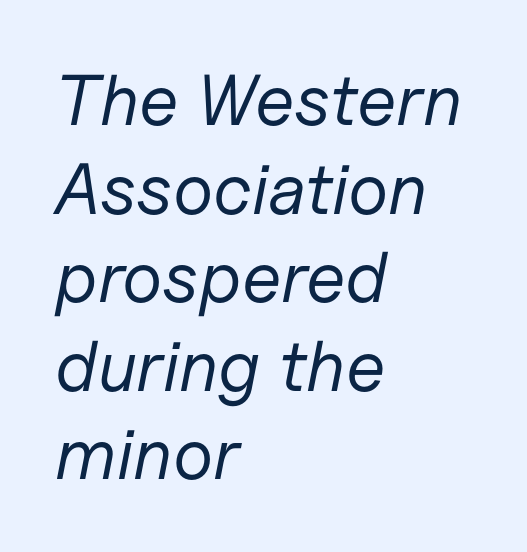
{"italic": "yes", "lean": "right", "slant_degrees": 11, "bold": "no", "weight": "regular", "width": "normal", "stroke_contrast": "low", "x_height": "medium", "monospaced": "no", "underline": "no", "align": "left", "line_spacing_ratio": 1.23, "letter_spacing": "normal", "letter_spacing_em": 0.0, "glyph_px": 72}
